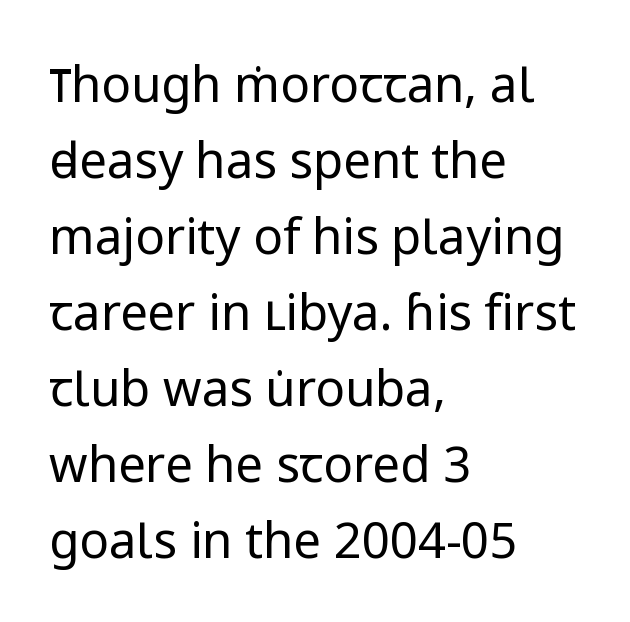
Honestly, the letter spacing is just normal — you wouldn't notice it. Tall strokes in this sample are plumb rather than angled. The face used here is a sans, in the tradition of grotesques and geometrics. The strip under each line holds only bare page. In CSS terms this would be text-align: left. Proportional: the letters do not fall into vertical columns.
